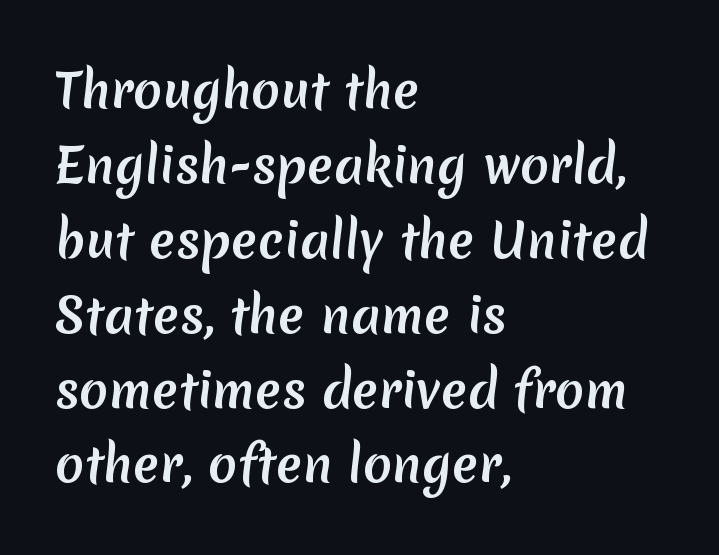
The image shows 48 px sans-serif type; set left-aligned, normal line spacing (1.56x), normal letter spacing, not underlined; medium stroke contrast and a medium x-height.
